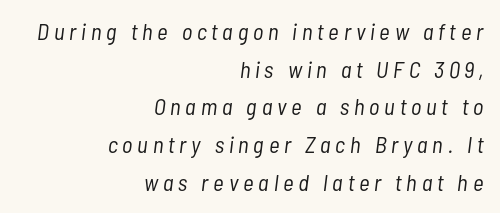
{"italic": "yes", "lean": "right", "slant_degrees": 7, "bold": "no", "underline": "no", "align": "right", "line_spacing": "normal", "line_spacing_ratio": 1.64, "letter_spacing": "wide", "letter_spacing_em": 0.21, "glyph_px": 23}
